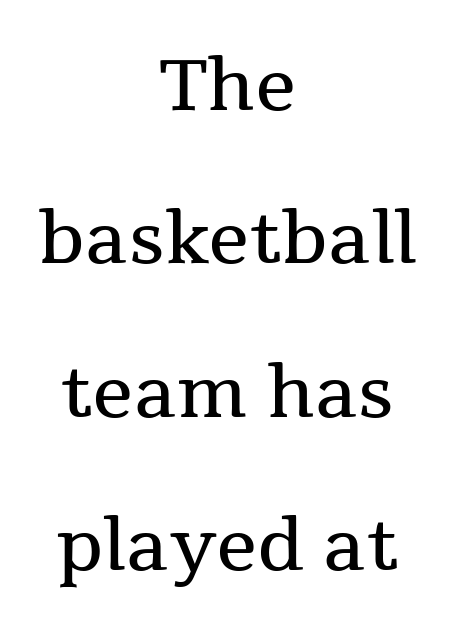
The image shows 72 px regular-weight serif type, upright; set centered, loose line spacing (2.13x), normal letter spacing, not underlined; medium stroke contrast and a medium x-height.
